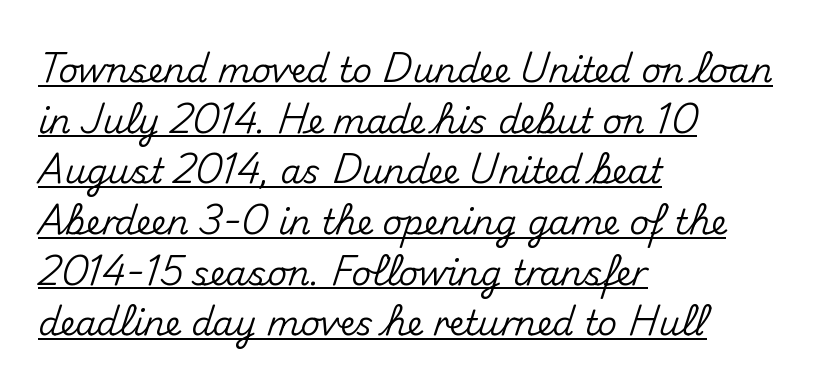
The image shows 34 px sans-serif type; set left-aligned, normal line spacing (1.49x), normal letter spacing, underlined; medium stroke contrast and a small x-height.
